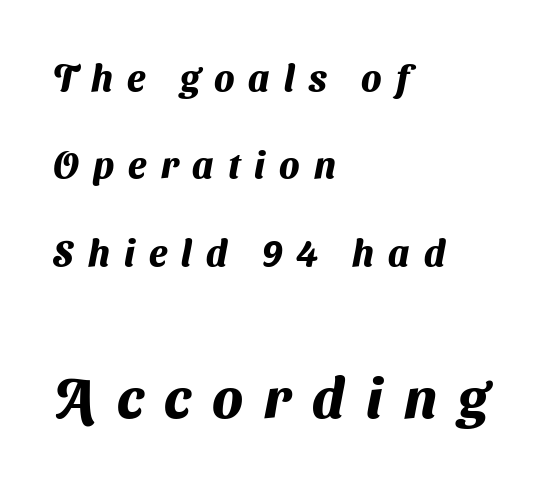
{"serif": "no", "bold": "yes", "weight": "heavy", "width": "normal", "stroke_contrast": "medium", "x_height": "medium", "monospaced": "no", "underline": "no", "align": "left", "line_spacing": "loose", "line_spacing_ratio": 2.36, "letter_spacing": "wide", "letter_spacing_em": 0.38, "larger_block": "second", "size_ratio": 1.51, "glyph_px": 56}
